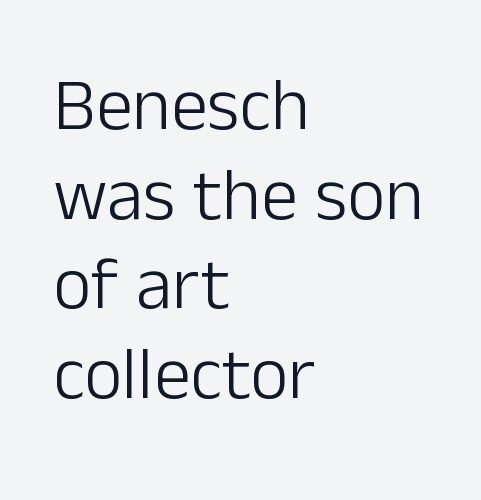
Q: Is the text bold? A: No.
Q: Is the text italic (slanted)? A: No, it is upright.
Q: Is the typeface a serif or a sans-serif typeface? A: Sans-serif.
Q: Is the text underlined? A: No.
Q: How is the paragraph aligned? A: Left-aligned.
Q: Is the spacing between letters normal or unusually wide? A: Normal.
Q: Width (condensed, normal, or wide)? A: Normal.
Q: Stroke contrast? A: Low.
Q: x-height? A: Medium.
Q: Monospaced? A: No.
